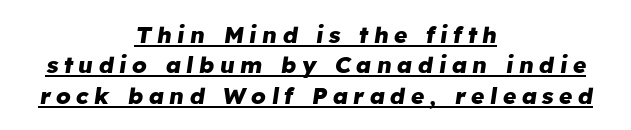
Notice how the passage keeps no hard edge, just a central spine. Each line of the rendering has a horizontal stroke beneath the glyphs. In terms of letterspacing, this is a distinctly airy, spread setting. A full-strength bold gives these letters their thick strokes.
